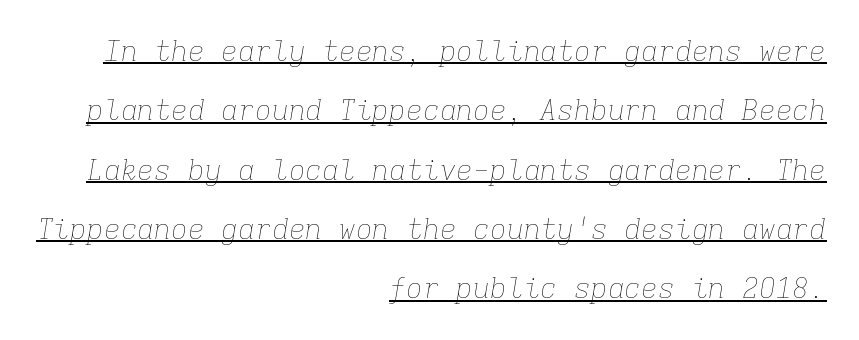
Ink coverage per letter is moderate at most. The sample's only ornament is a line tracing under the words. Observe the lean: these are italic letterforms. A typesetter would call this monospace, since all characters share one set width.
